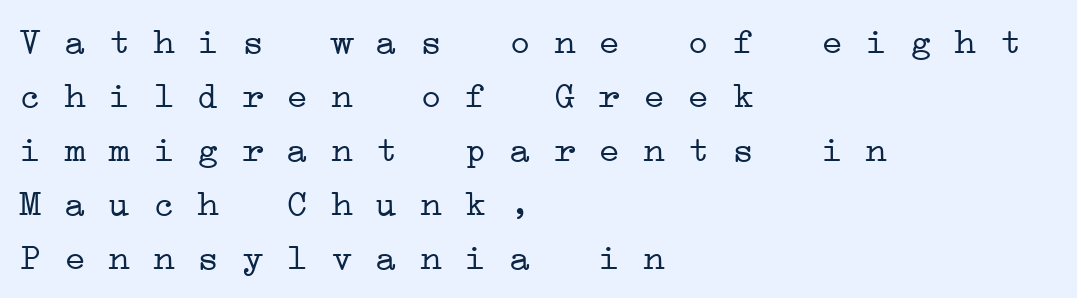
Q: Is the text bold? A: No.
Q: Is the typeface a serif or a sans-serif typeface? A: Serif.
Q: Is the text underlined? A: No.
Q: How is the paragraph aligned? A: Left-aligned.
Q: Is the spacing between letters normal or unusually wide? A: Normal.
Q: Is the spacing between lines tight, normal or loose? A: Normal.
Q: Width (condensed, normal, or wide)? A: Wide.
Q: Stroke contrast? A: Low.
Q: x-height? A: Medium.
Q: Monospaced? A: Yes.
